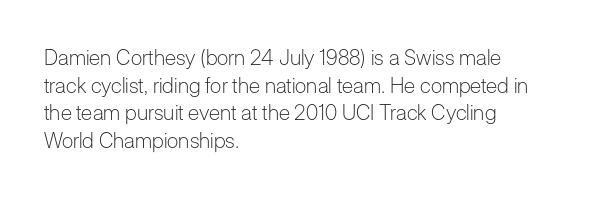
The image shows 21 px text type, upright; set left-aligned, normal line spacing (1.32x), normal letter spacing, not underlined.
